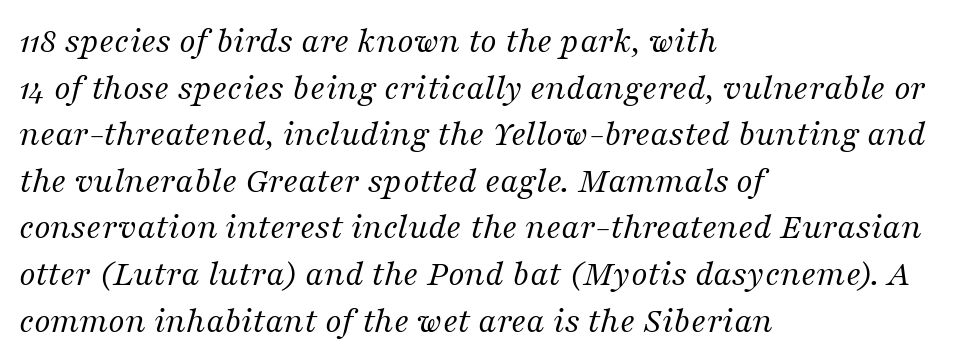
Each new line begins a customary step beneath the previous one. It's the slanting kind of type. Quick note: underline off. Spacing verdict: proportional, widths tailored to each character. The horizontal fit of the characters is conventional and even. Classification — serif.
